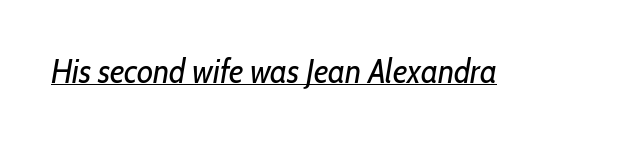
The image shows 33 px regular-weight, condensed type, italic (leaning right); set normal letter spacing, underlined; low stroke contrast and a medium x-height.
